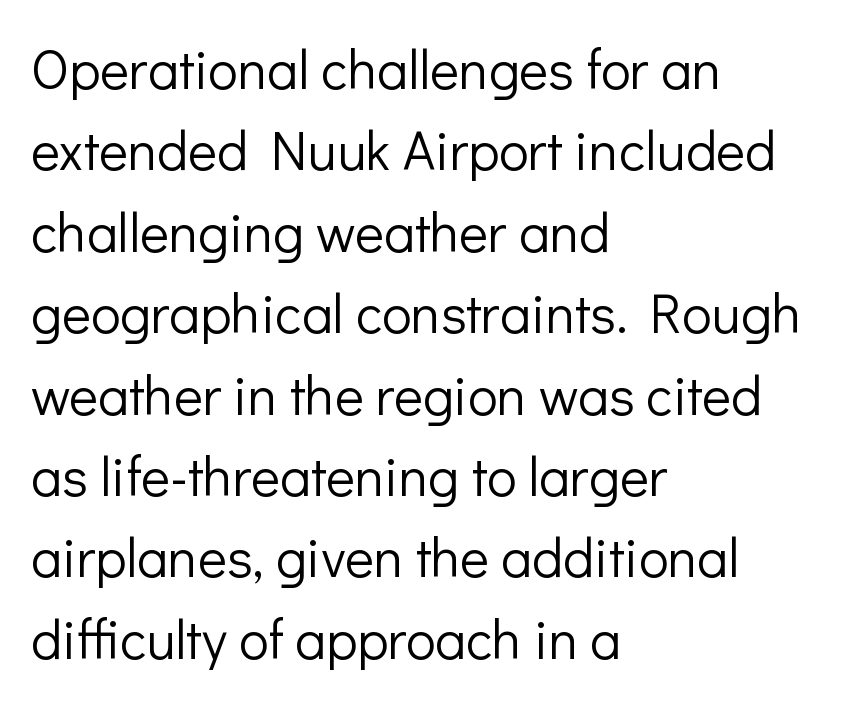
{"serif": "no", "italic": "no", "bold": "no", "weight": "light", "width": "normal", "stroke_contrast": "low", "x_height": "medium", "monospaced": "no", "underline": "no", "align": "left", "line_spacing": "normal", "line_spacing_ratio": 1.48, "letter_spacing": "normal", "letter_spacing_em": 0.0, "glyph_px": 55}
